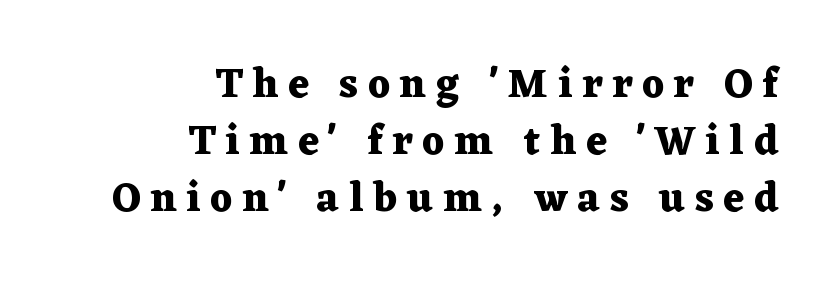
{"serif": "yes", "italic": "no", "bold": "yes", "weight": "heavy", "width": "wide", "stroke_contrast": "medium", "x_height": "medium", "monospaced": "no", "underline": "no", "align": "right", "line_spacing": "normal", "line_spacing_ratio": 1.39, "letter_spacing": "wide", "letter_spacing_em": 0.24, "glyph_px": 41}
